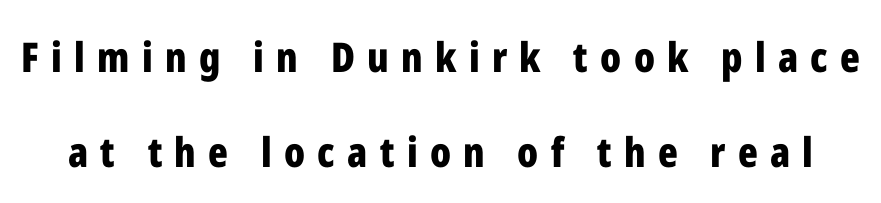
{"serif": "no", "italic": "no", "bold": "yes", "weight": "bold", "width": "condensed", "stroke_contrast": "low", "x_height": "medium", "monospaced": "no", "underline": "no", "line_spacing": "loose", "line_spacing_ratio": 2.32, "letter_spacing": "wide", "letter_spacing_em": 0.3, "glyph_px": 41}
